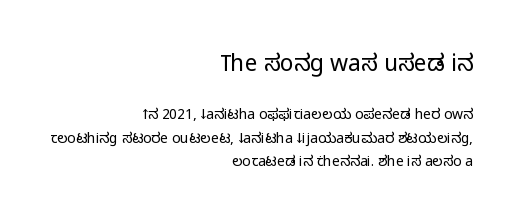
The image shows 23 px text type, upright; set right-aligned, normal line spacing (1.68x), normal letter spacing, not underlined; the first (top) block is 1.64x larger.
